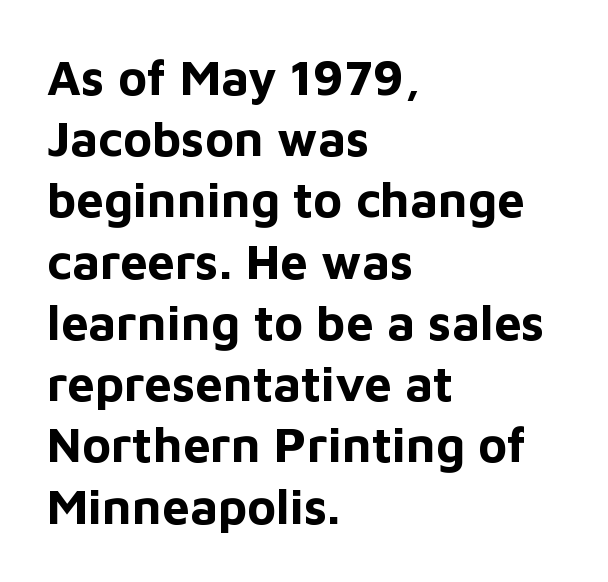
A typesetter would label this face a sans. The text block is weighted toward the left margin, trailing off unevenly rightward. Chunky letters — that's bold for sure. Note the varied advance widths — an 'i' is clearly narrower than an 'm'. This sample uses plain, unmodified letter spacing.
